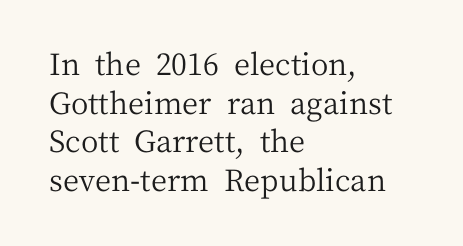
A typesetter would call this proportional, since set widths differ per character. Caption: standard tracking, unaltered. Unlike italic type, these characters show no tilt at all. Serifs: yes, visible at the terminals of the letterforms.
